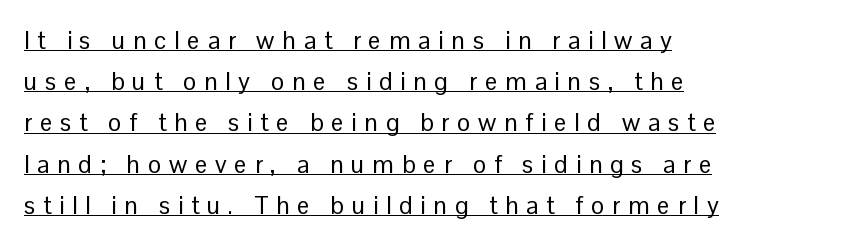
Weight: regular or lighter. Words appear elongated and porous because spacing is wide. Check the space under the baseline: a stroke is drawn there. The passage is arranged the way most books set body copy — flush left.
